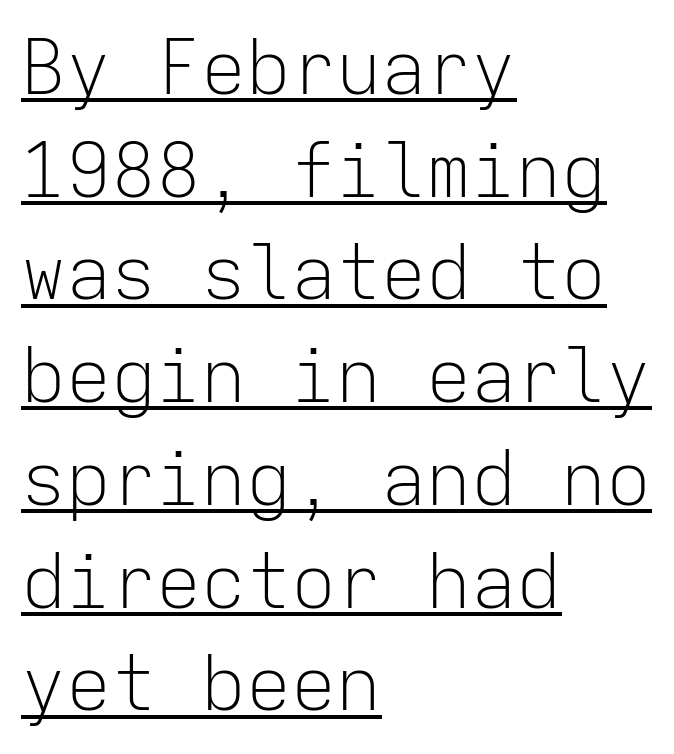
{"serif": "no", "italic": "no", "bold": "no", "weight": "light", "width": "normal", "stroke_contrast": "low", "x_height": "medium", "monospaced": "yes", "underline": "yes", "align": "left", "line_spacing": "normal", "line_spacing_ratio": 1.37, "letter_spacing": "normal", "letter_spacing_em": 0.0, "glyph_px": 75}
